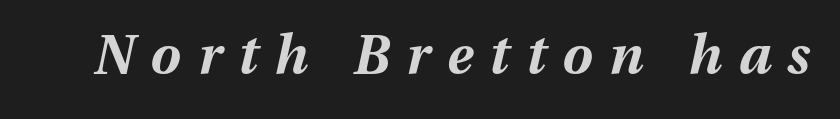
{"italic": "yes", "lean": "right", "slant_degrees": 13, "bold": "yes", "weight": "bold", "width": "normal", "stroke_contrast": "medium", "x_height": "medium", "monospaced": "no", "underline": "no", "letter_spacing": "wide", "letter_spacing_em": 0.31, "glyph_px": 54}
